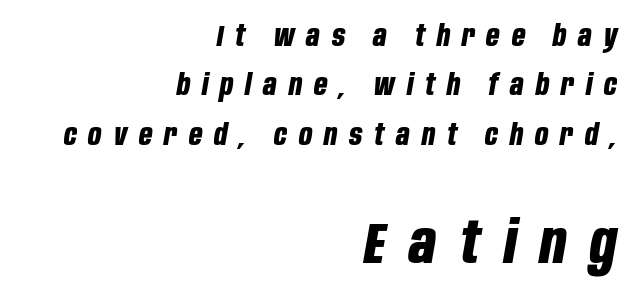
The image shows 58 px bold, condensed type, italic (leaning right); set right-aligned, normal line spacing (1.7x), unusually wide letter spacing (+0.41 em), not underlined; the second (bottom) block is 2.0x larger; low stroke contrast and a large x-height.
